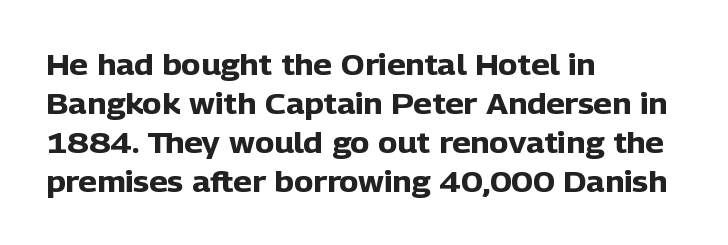
Q: Is the text bold? A: Yes.
Q: Is the text italic (slanted)? A: No, it is upright.
Q: Is the typeface a serif or a sans-serif typeface? A: Sans-serif.
Q: Is the text underlined? A: No.
Q: How is the paragraph aligned? A: Left-aligned.
Q: Is the spacing between letters normal or unusually wide? A: Normal.
Q: Is the spacing between lines tight, normal or loose? A: Normal.
Q: Width (condensed, normal, or wide)? A: Normal.
Q: Stroke contrast? A: Low.
Q: x-height? A: Medium.
Q: Monospaced? A: No.
